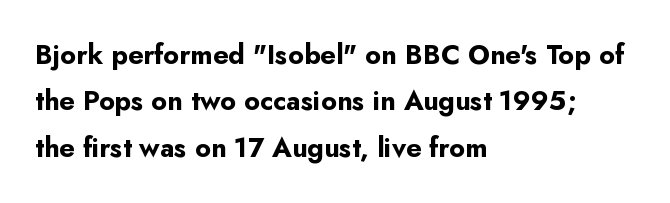
Q: Is the text bold? A: Yes.
Q: Is the text italic (slanted)? A: No, it is upright.
Q: Is the text underlined? A: No.
Q: How is the paragraph aligned? A: Left-aligned.
Q: Is the spacing between letters normal or unusually wide? A: Normal.
